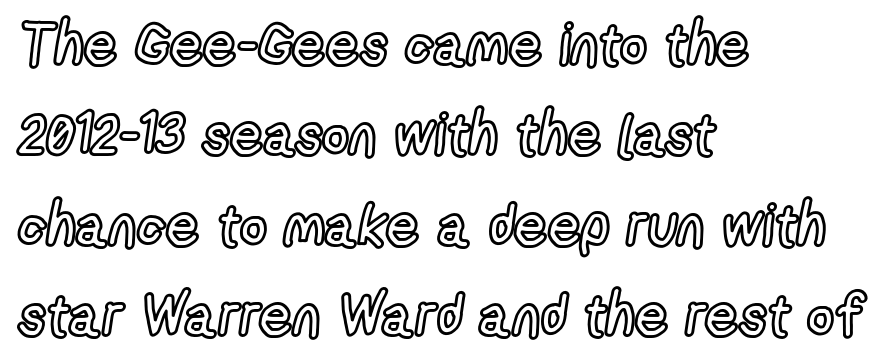
Q: Is the text italic (slanted)? A: Yes.
Q: Is the text underlined? A: No.
Q: How is the paragraph aligned? A: Left-aligned.
Q: Is the spacing between letters normal or unusually wide? A: Normal.
Q: Is the spacing between lines tight, normal or loose? A: Normal.
Q: Width (condensed, normal, or wide)? A: Condensed.
Q: x-height? A: Medium.
Q: Monospaced? A: No.
